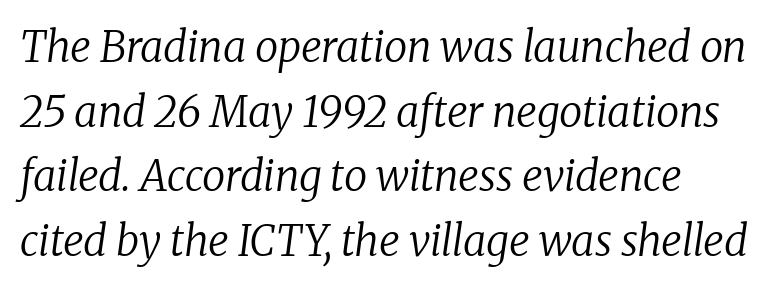
Each row of text sits above clean, open space. The specimen reads as italic at a glance. Typographically, this falls in the serif category. Whoever set this chose a conventional vertical rhythm. The strokes are not fattened; the text isn't bold.
